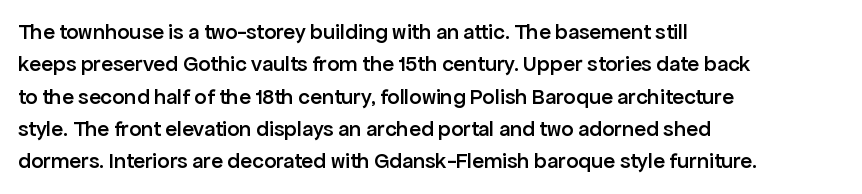
Q: Is the text bold? A: Semi-bold.
Q: Is the text italic (slanted)? A: No, it is upright.
Q: Is the text underlined? A: No.
Q: How is the paragraph aligned? A: Left-aligned.
Q: Is the spacing between letters normal or unusually wide? A: Normal.
Q: Is the spacing between lines tight, normal or loose? A: Normal.
